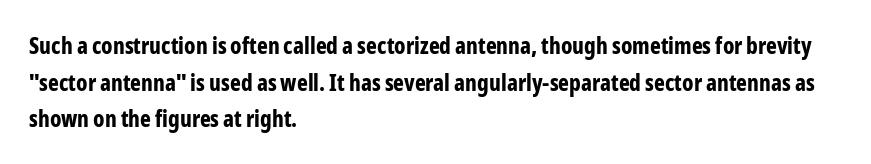
Visually the block forms a straight wall on the left and a jagged coastline on the right. The letters are bold, with thick, heavy strokes. The gap between lines stays unmarked. This sample keeps an unexceptional amount of space between lines. The horizontal fit of the characters is conventional and even. Vertical strokes here are truly vertical.
